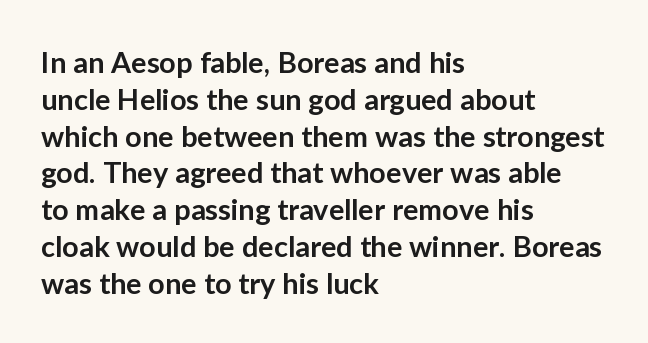
{"serif": "no", "italic": "no", "bold": "semi", "weight": "semibold", "width": "normal", "stroke_contrast": "low", "x_height": "medium", "monospaced": "no", "underline": "no", "align": "left", "line_spacing": "normal", "line_spacing_ratio": 1.27, "letter_spacing": "normal", "letter_spacing_em": 0.0, "glyph_px": 29}
